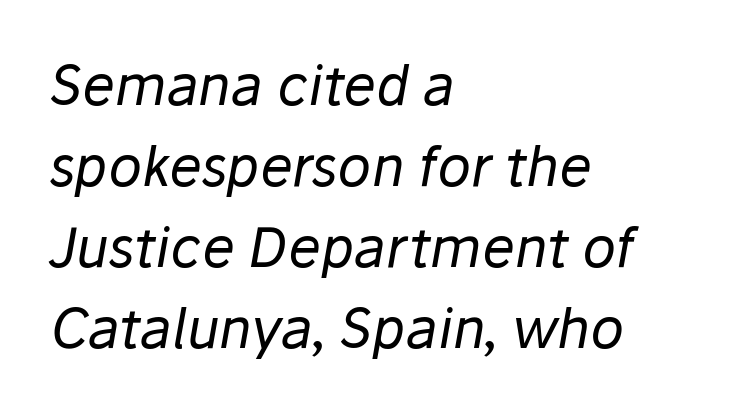
The image shows 55 px regular-weight type, italic (leaning right); set left-aligned, normal line spacing (1.47x), normal letter spacing, not underlined; low stroke contrast and a medium x-height.
